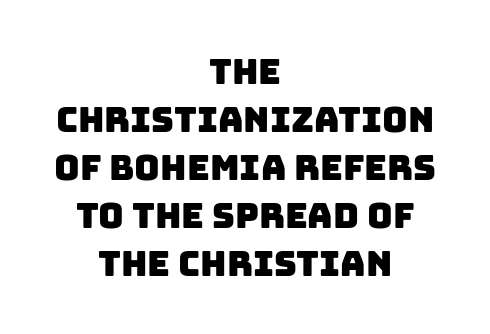
Q: Is the typeface a serif or a sans-serif typeface? A: Sans-serif.
Q: Is the text underlined? A: No.
Q: How is the paragraph aligned? A: Centered.
Q: Is the spacing between letters normal or unusually wide? A: Normal.
Q: Is the spacing between lines tight, normal or loose? A: Normal.
Q: Width (condensed, normal, or wide)? A: Normal.
Q: Stroke contrast? A: Low.
Q: x-height? A: Large.
Q: Monospaced? A: No.
